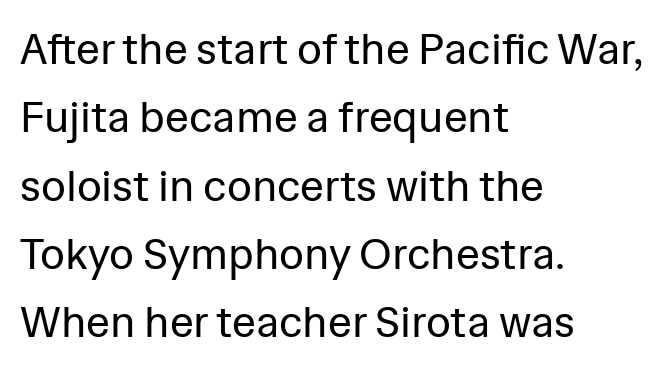
{"serif": "no", "italic": "no", "bold": "no", "weight": "regular", "width": "normal", "stroke_contrast": "low", "x_height": "medium", "monospaced": "no", "underline": "no", "align": "left", "line_spacing": "normal", "line_spacing_ratio": 1.59, "letter_spacing": "normal", "letter_spacing_em": 0.0, "glyph_px": 43}
